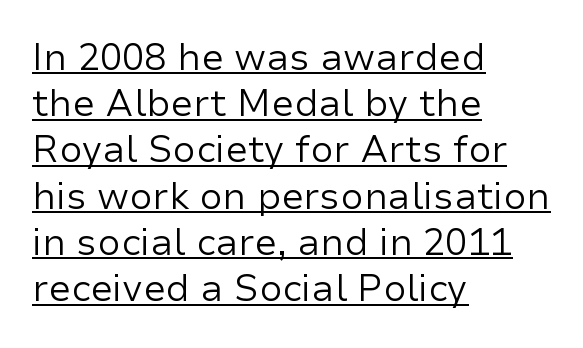
Q: Is the text bold? A: No.
Q: Is the text italic (slanted)? A: No, it is upright.
Q: Is the typeface a serif or a sans-serif typeface? A: Sans-serif.
Q: Is the text underlined? A: Yes.
Q: How is the paragraph aligned? A: Left-aligned.
Q: Is the spacing between letters normal or unusually wide? A: Normal.
Q: Is the spacing between lines tight, normal or loose? A: Normal.
Q: Width (condensed, normal, or wide)? A: Normal.
Q: Stroke contrast? A: Low.
Q: x-height? A: Medium.
Q: Monospaced? A: No.
